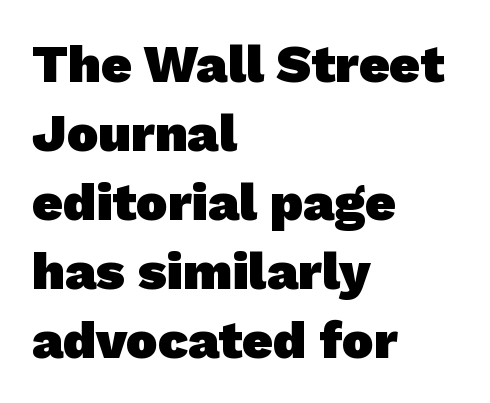
The passage shown is typed in a proportional face where columns would drift. Beneath every word, the page is bare. Interline gaps are of average width in this sample. Weight: bold.
